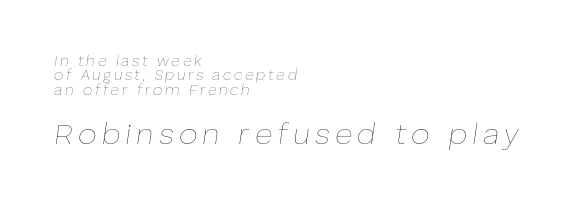
The image shows 30 px thin type, italic (leaning right); set left-aligned, tight line spacing (0.96x), not underlined; the second (bottom) block is 2.0x larger; low stroke contrast and a medium x-height.
